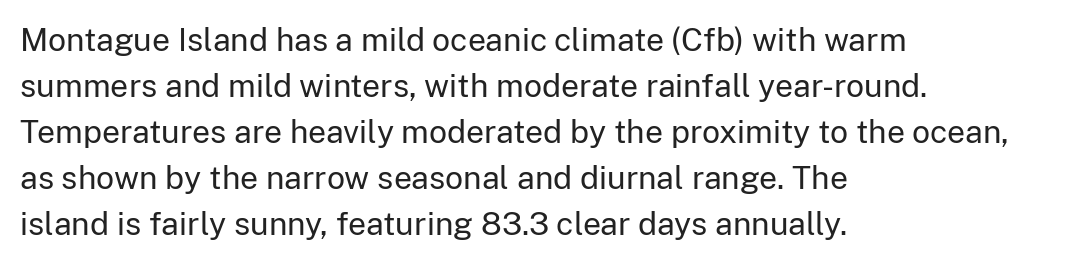
The font family rendered here belongs to the sans-serif group. Note the varied advance widths — an 'i' is clearly narrower than an 'm'. Bare-footed words on every line. The horizontal fit of the characters is conventional and even.
